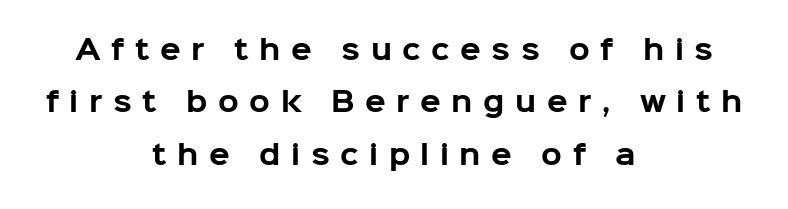
The image shows 27 px bold type, upright; set centered, loose line spacing (1.94x), unusually wide letter spacing (+0.39 em), not underlined.
